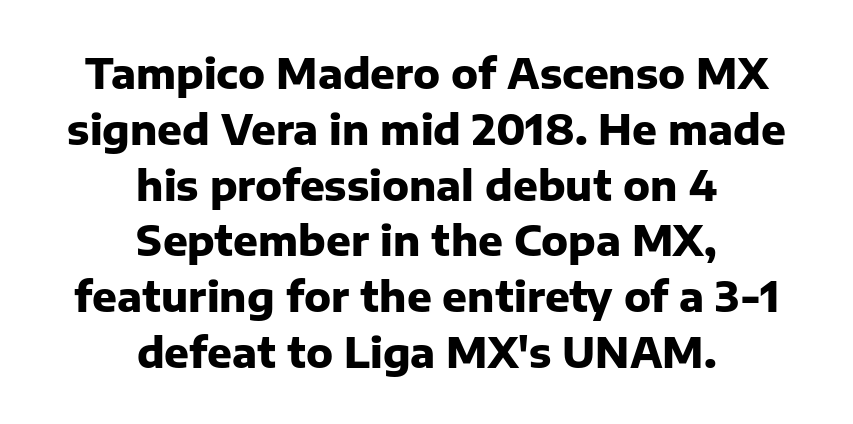
{"serif": "no", "italic": "no", "bold": "yes", "weight": "heavy", "width": "normal", "stroke_contrast": "low", "x_height": "medium", "monospaced": "no", "underline": "no", "align": "center", "line_spacing": "normal", "line_spacing_ratio": 1.36, "letter_spacing": "normal", "letter_spacing_em": 0.0, "glyph_px": 41}
